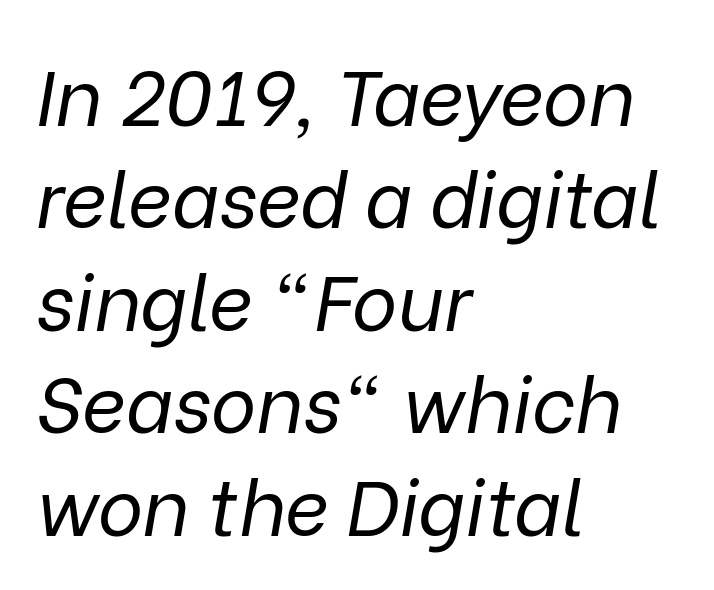
Q: Is the text bold? A: No.
Q: Is the text italic (slanted)? A: Yes, it leans right by about 9 degrees.
Q: Is the text underlined? A: No.
Q: How is the paragraph aligned? A: Left-aligned.
Q: Is the spacing between letters normal or unusually wide? A: Normal.
Q: Is the spacing between lines tight, normal or loose? A: Normal.
Q: Width (condensed, normal, or wide)? A: Normal.
Q: Stroke contrast? A: Low.
Q: x-height? A: Medium.
Q: Monospaced? A: No.
